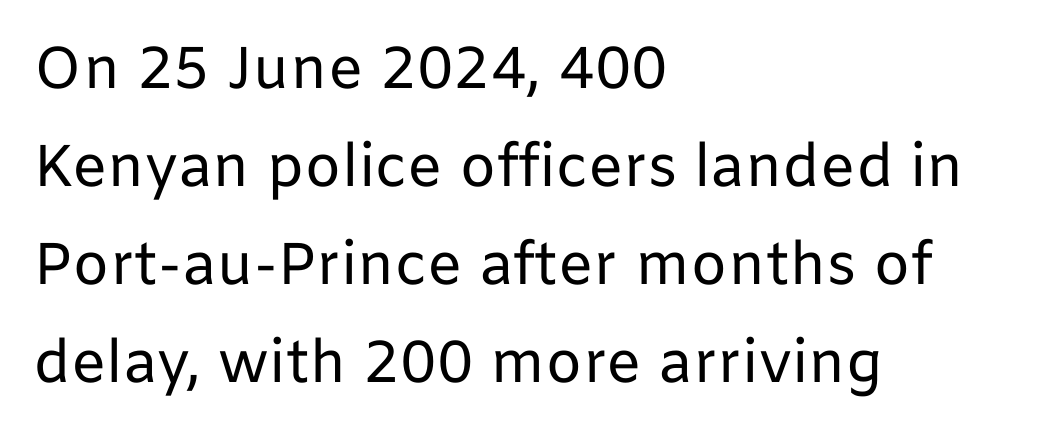
Q: Is the text bold? A: No.
Q: Is the text italic (slanted)? A: No, it is upright.
Q: Is the typeface a serif or a sans-serif typeface? A: Sans-serif.
Q: Is the text underlined? A: No.
Q: How is the paragraph aligned? A: Left-aligned.
Q: Is the spacing between letters normal or unusually wide? A: Normal.
Q: Is the spacing between lines tight, normal or loose? A: Normal.
Q: Width (condensed, normal, or wide)? A: Normal.
Q: Stroke contrast? A: Low.
Q: x-height? A: Medium.
Q: Monospaced? A: No.
